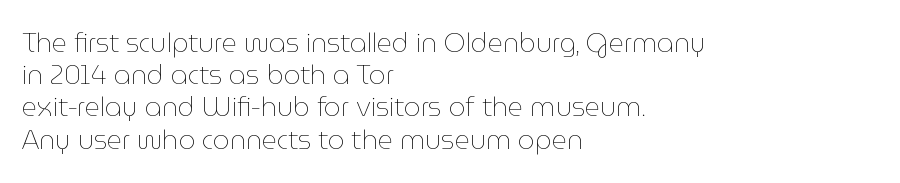
Q: Is the text bold? A: No.
Q: Is the text italic (slanted)? A: No, it is upright.
Q: Is the text underlined? A: No.
Q: How is the paragraph aligned? A: Left-aligned.
Q: Is the spacing between letters normal or unusually wide? A: Normal.
